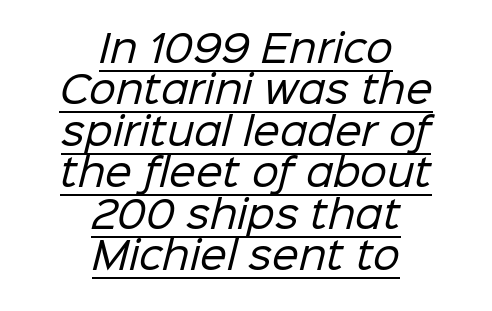
The image shows 38 px regular-weight sans-serif type; set centered, tight line spacing (1.09x), normal letter spacing, underlined; low stroke contrast and a medium x-height.
